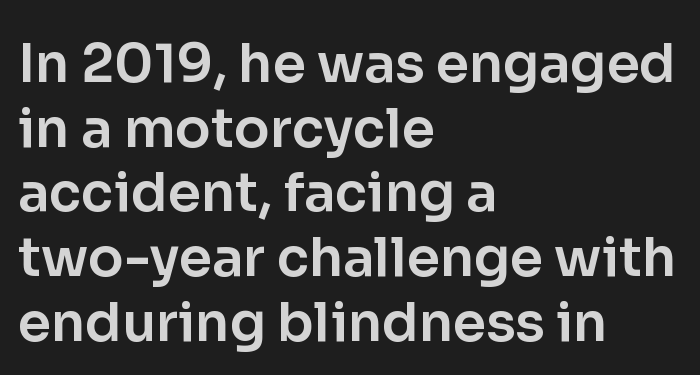
{"serif": "no", "italic": "no", "width": "normal", "stroke_contrast": "low", "x_height": "medium", "monospaced": "no", "underline": "no", "align": "left", "line_spacing_ratio": 1.22, "letter_spacing": "normal", "letter_spacing_em": 0.0, "glyph_px": 53}
